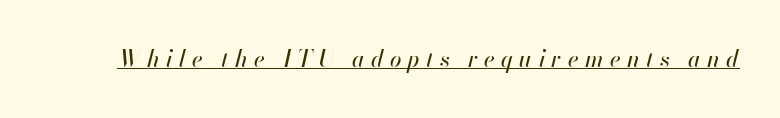
The image shows 23 px text type, italic (leaning right); set unusually wide letter spacing (+0.27 em), underlined.
